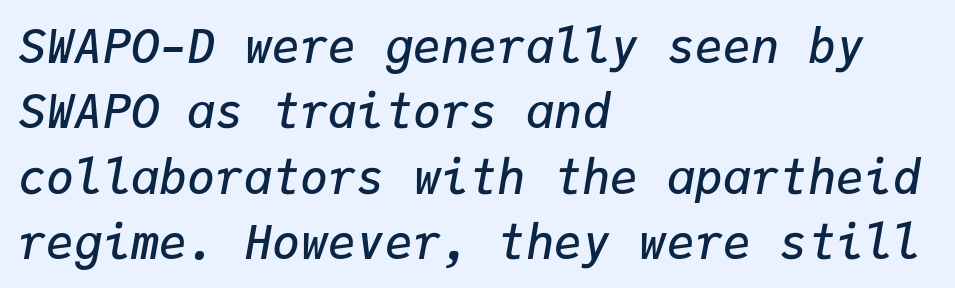
This sample has the even, mechanical cadence of fixed-width lettering. Underlining? Definitely not there. Does the lettering tilt? It does — this is italic. The text block is weighted toward the left margin, trailing off unevenly rightward. The letterforms sit shoulder to shoulder at normal distance.
